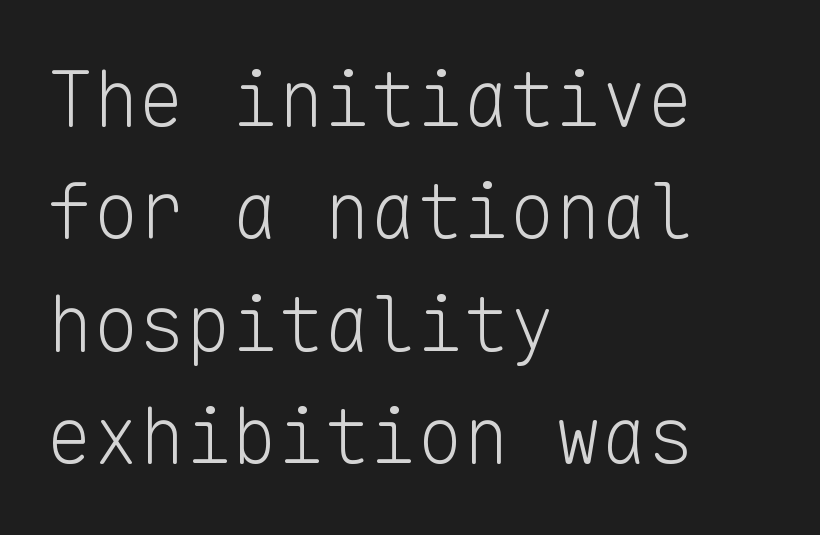
{"serif": "no", "italic": "no", "bold": "no", "weight": "light", "width": "normal", "stroke_contrast": "low", "x_height": "medium", "monospaced": "yes", "underline": "no", "align": "left", "line_spacing": "normal", "line_spacing_ratio": 1.46, "letter_spacing": "normal", "letter_spacing_em": 0.0, "glyph_px": 77}
